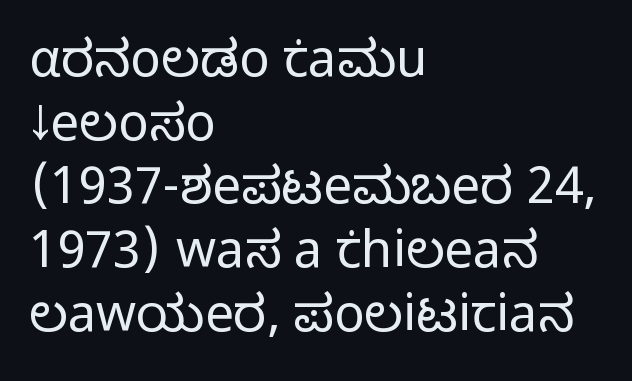
Q: Is the text bold? A: No.
Q: Is the text italic (slanted)? A: No, it is upright.
Q: Is the typeface a serif or a sans-serif typeface? A: Sans-serif.
Q: Is the text underlined? A: No.
Q: How is the paragraph aligned? A: Left-aligned.
Q: Is the spacing between letters normal or unusually wide? A: Normal.
Q: Is the spacing between lines tight, normal or loose? A: Normal.
Q: Width (condensed, normal, or wide)? A: Normal.
Q: Stroke contrast? A: Low.
Q: x-height? A: Medium.
Q: Monospaced? A: No.
